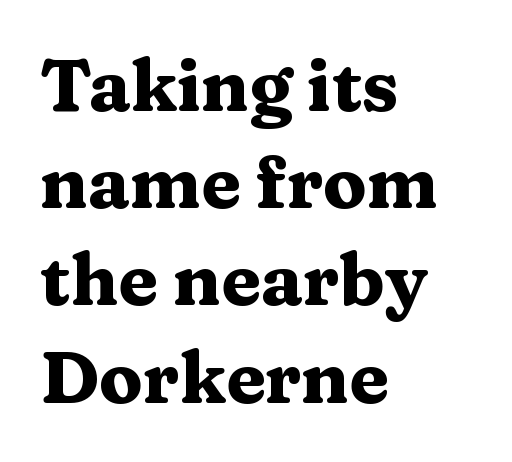
{"serif": "yes", "italic": "no", "bold": "yes", "weight": "heavy", "width": "wide", "stroke_contrast": "medium", "x_height": "medium", "monospaced": "no", "underline": "no", "align": "left", "line_spacing": "normal", "line_spacing_ratio": 1.35, "letter_spacing": "normal", "letter_spacing_em": 0.0, "glyph_px": 72}
